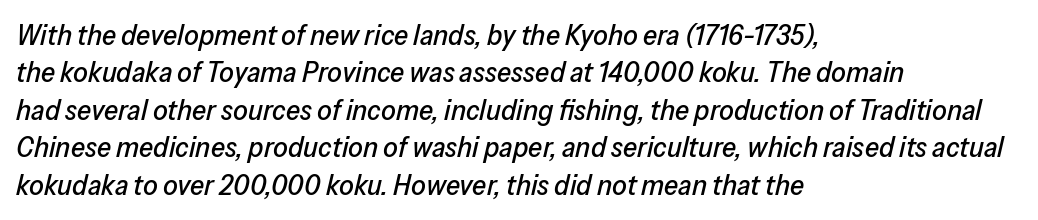
Q: Is the text italic (slanted)? A: Yes, it leans right by about 13 degrees.
Q: Is the text underlined? A: No.
Q: How is the paragraph aligned? A: Left-aligned.
Q: Is the spacing between letters normal or unusually wide? A: Normal.
Q: Is the spacing between lines tight, normal or loose? A: Normal.
Q: Width (condensed, normal, or wide)? A: Normal.
Q: Stroke contrast? A: Low.
Q: x-height? A: Medium.
Q: Monospaced? A: No.
